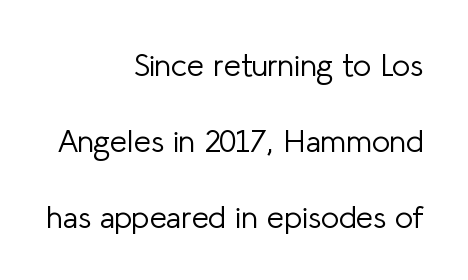
Regarding leading, the lines here are spaced well apart. The typesetter chose a ragged-left arrangement here. Type style note: lacks serifs. Nope, not italic — everything's standing straight.
